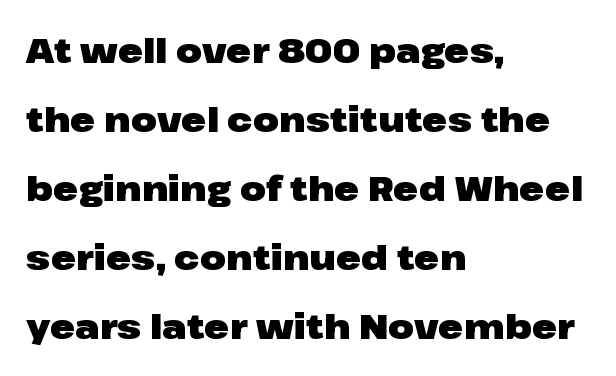
The rag falls on the right side of this text block. Is this a fixed-width face? No — the glyphs have proportional, varying widths. The horizontal fit of the characters is conventional and even. Letterform terminals end flat and unadorned throughout the passage. Check the space under the baseline: it is left empty.
